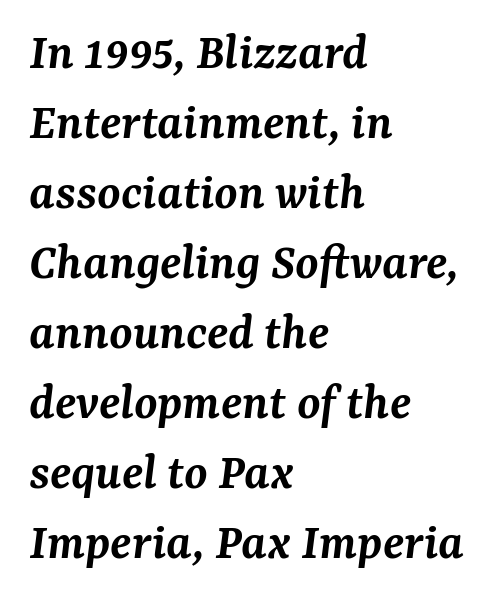
{"serif": "yes", "italic": "yes", "lean": "right", "slant_degrees": 7, "bold": "semi", "weight": "semibold", "width": "normal", "stroke_contrast": "medium", "x_height": "medium", "monospaced": "no", "underline": "no", "align": "left", "line_spacing": "normal", "line_spacing_ratio": 1.32, "letter_spacing": "normal", "letter_spacing_em": 0.0, "glyph_px": 53}
